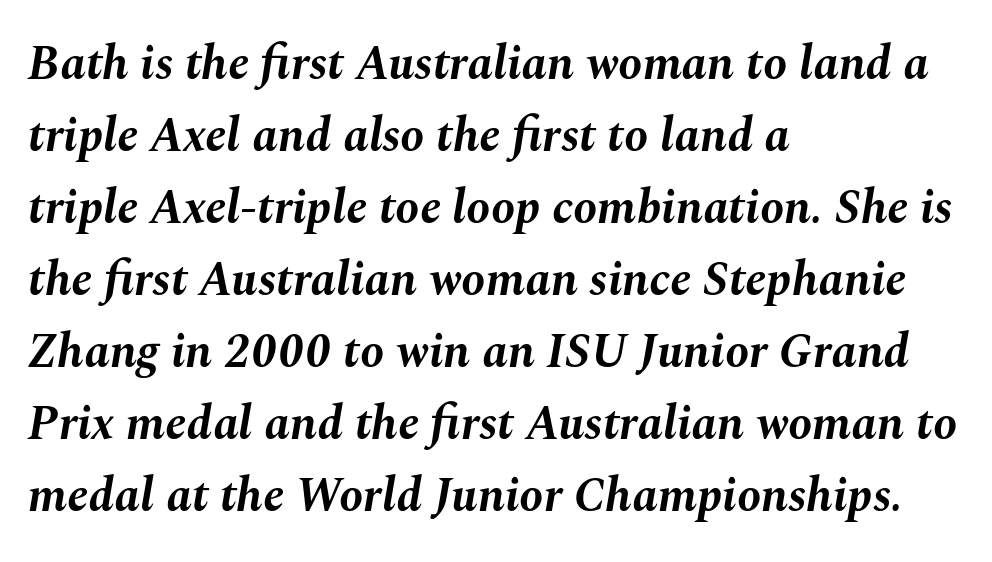
You could not count columns in this text — the font is proportionally spaced. The lines in this sample share a left origin and differ only in where they stop. Look at the tracking — it's just the regular setting, nothing added. The passage shown stacks its lines at a standard gap.
